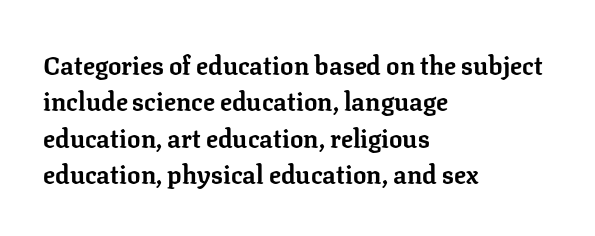
The letters are bold, with thick, heavy strokes. If you measured baseline to baseline, you'd find a middling distance. Posture: straight, roman, zero tilt. No word sits above an underline.
